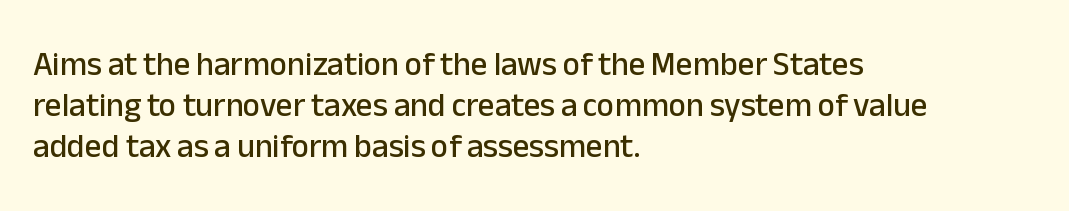
The glyphs in this specimen are sans serif. A typesetter would call this proportional, since set widths differ per character. Every character sits straight up, as roman type does. A student would call this left alignment; a typographer would say flush left, rag right.
